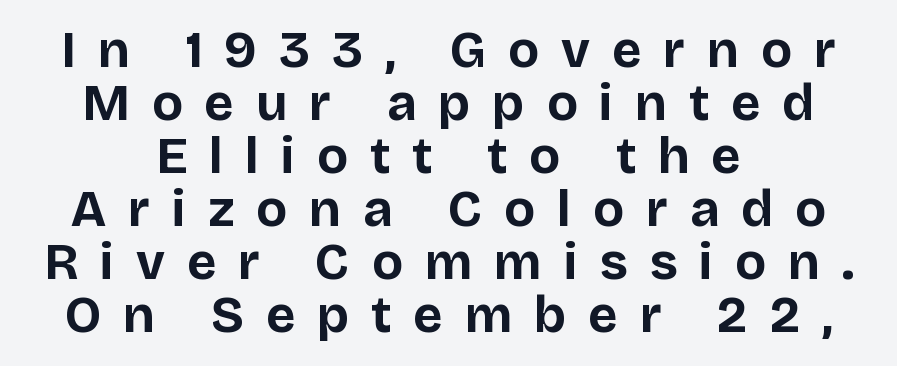
{"serif": "no", "italic": "no", "bold": "yes", "weight": "bold", "width": "normal", "stroke_contrast": "low", "x_height": "large", "monospaced": "no", "underline": "no", "align": "center", "line_spacing": "tight", "line_spacing_ratio": 1.04, "letter_spacing": "wide", "letter_spacing_em": 0.43, "glyph_px": 51}
